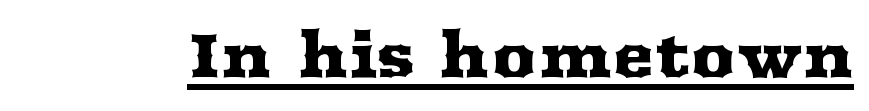
The image shows 63 px wide serif type, upright; set normal letter spacing, underlined; medium stroke contrast and a medium x-height.
